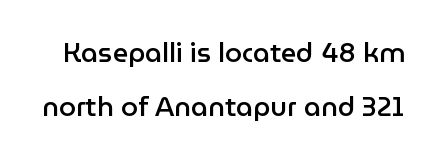
{"italic": "no", "bold": "semi", "underline": "no", "line_spacing": "loose", "line_spacing_ratio": 1.99, "letter_spacing": "normal", "letter_spacing_em": 0.0, "glyph_px": 27}
